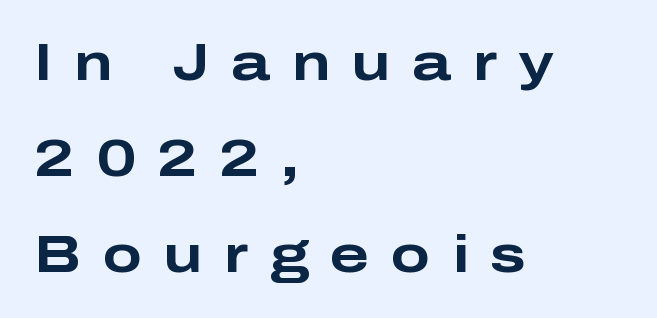
The image shows 52 px bold, wide sans-serif type, upright; set left-aligned, line spacing 1.85x, unusually wide letter spacing (+0.42 em), not underlined; low stroke contrast and a medium x-height.
